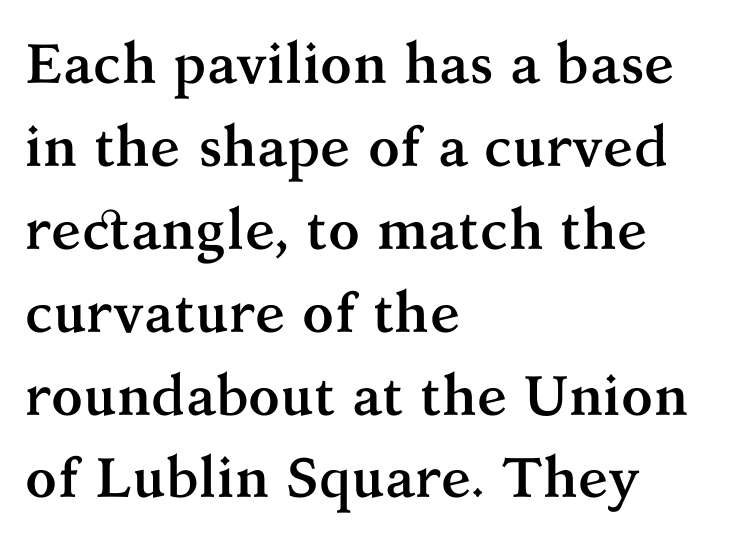
Q: Is the text bold? A: Yes.
Q: Is the text italic (slanted)? A: No, it is upright.
Q: Is the typeface a serif or a sans-serif typeface? A: Serif.
Q: Is the text underlined? A: No.
Q: How is the paragraph aligned? A: Left-aligned.
Q: Is the spacing between letters normal or unusually wide? A: Normal.
Q: Is the spacing between lines tight, normal or loose? A: Normal.
Q: Width (condensed, normal, or wide)? A: Normal.
Q: Stroke contrast? A: Medium.
Q: x-height? A: Medium.
Q: Monospaced? A: No.
